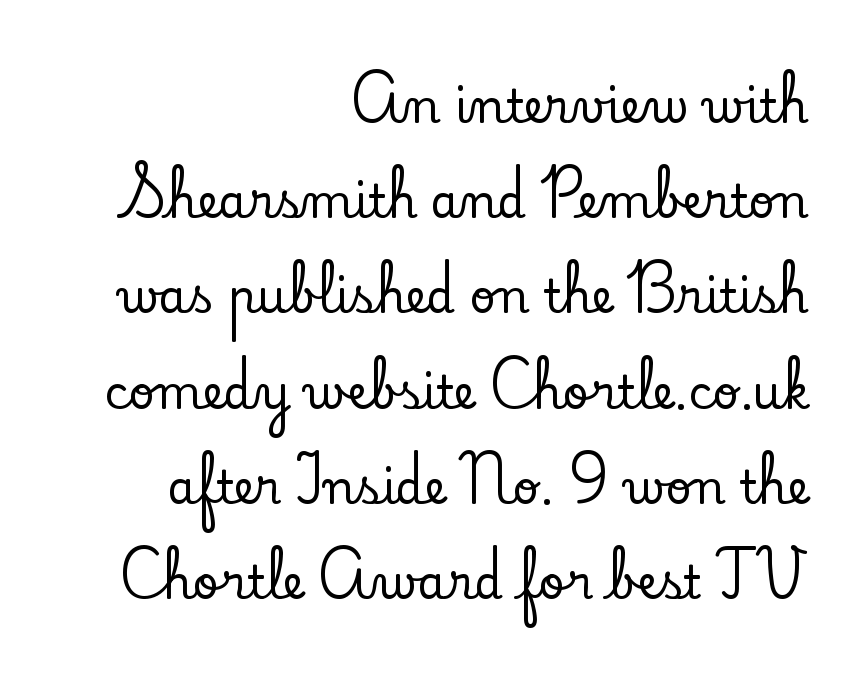
{"serif": "yes", "italic": "no", "width": "normal", "stroke_contrast": "low", "x_height": "small", "monospaced": "no", "underline": "no", "align": "right", "line_spacing": "loose", "line_spacing_ratio": 2.07, "letter_spacing": "normal", "letter_spacing_em": 0.0, "glyph_px": 46}
